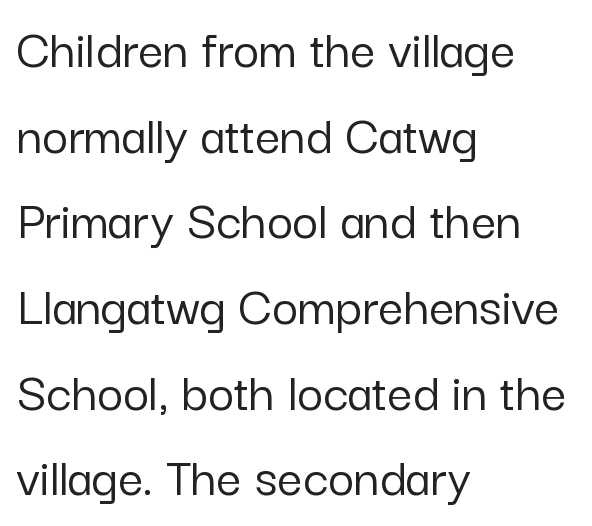
The horizontal fit of the characters is conventional and even. If you measured baseline to baseline, you'd find a middling distance. Notice how the stems are strictly vertical — no italics here. Each letter keeps its own natural width here, so spacing adapts to shape.
